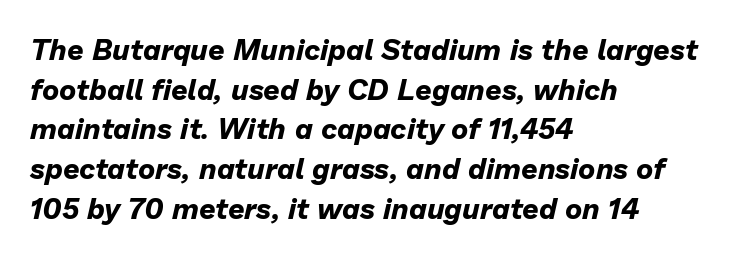
The image shows 29 px bold type, italic (leaning right); set left-aligned, normal line spacing (1.37x), normal letter spacing, not underlined; low stroke contrast and a medium x-height.
